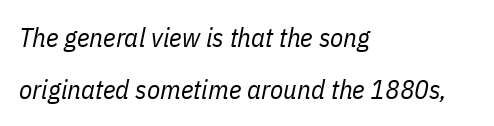
Characters are canted at an angle relative to the baseline's perpendicular. Clear beneath every line of the passage. Words appear dense and cohesive because spacing is normal. Students, observe: this is what heavily led, spacious text looks like. The ragged edge is on the right, which tells us the setting is flush left. The characters are drawn with everyday or finer stroke widths.
